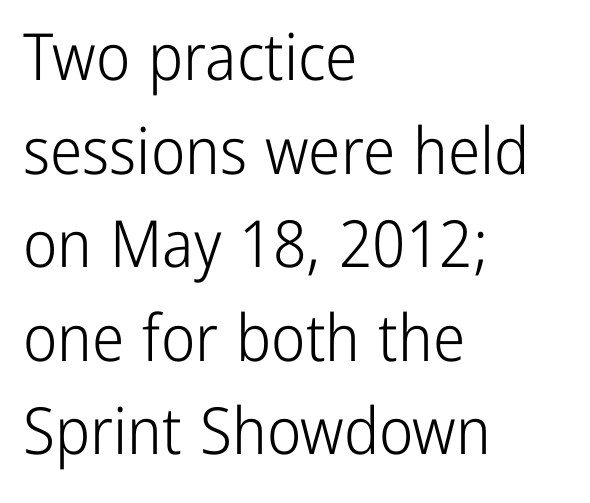
The image shows 65 px light, condensed sans-serif type, upright; set left-aligned, normal line spacing (1.44x), normal letter spacing, not underlined; low stroke contrast and a medium x-height.
